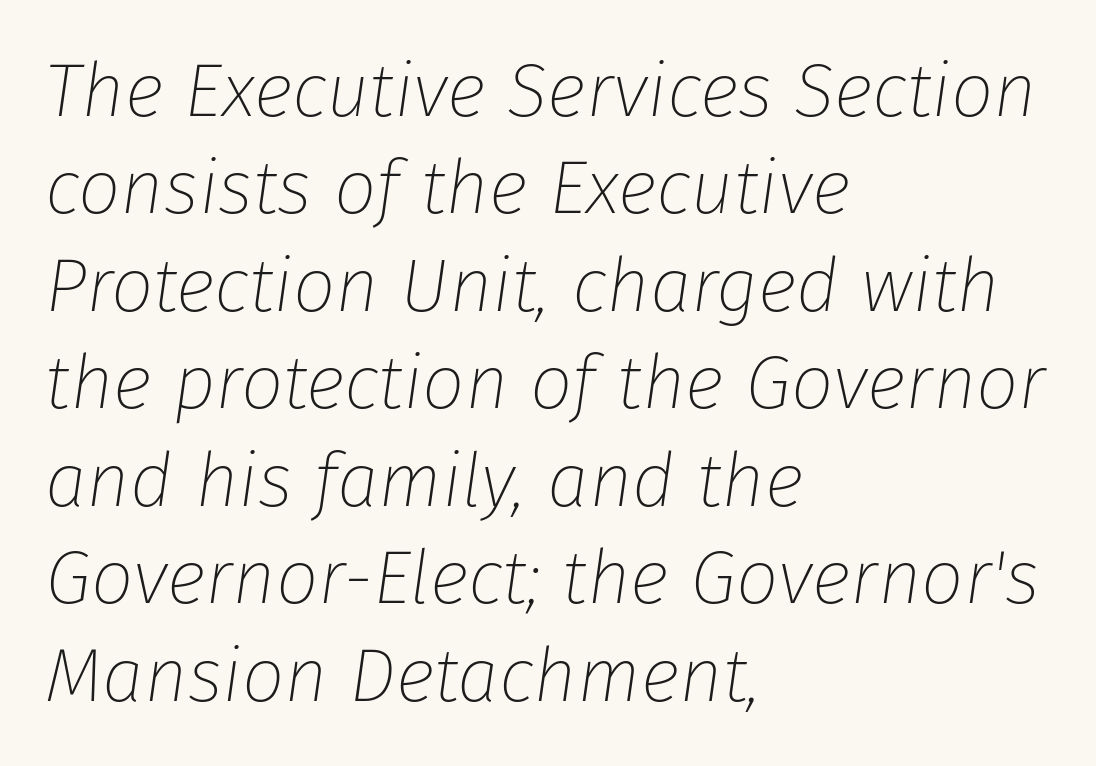
Q: Is the text bold? A: No.
Q: Is the text italic (slanted)? A: Yes, it leans right by about 8 degrees.
Q: Is the text underlined? A: No.
Q: How is the paragraph aligned? A: Left-aligned.
Q: Is the spacing between letters normal or unusually wide? A: Normal.
Q: Is the spacing between lines tight, normal or loose? A: Normal.
Q: Width (condensed, normal, or wide)? A: Normal.
Q: Stroke contrast? A: Low.
Q: x-height? A: Medium.
Q: Monospaced? A: No.
